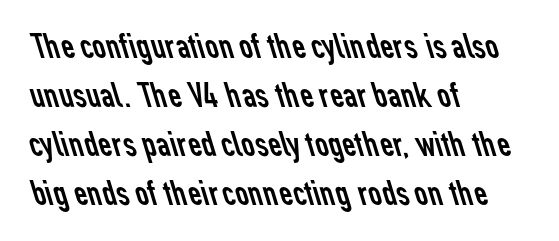
Q: Is the text bold? A: No.
Q: Is the typeface a serif or a sans-serif typeface? A: Sans-serif.
Q: Is the text underlined? A: No.
Q: How is the paragraph aligned? A: Left-aligned.
Q: Is the spacing between letters normal or unusually wide? A: Normal.
Q: Is the spacing between lines tight, normal or loose? A: Normal.
Q: Width (condensed, normal, or wide)? A: Normal.
Q: Stroke contrast? A: Low.
Q: x-height? A: Medium.
Q: Monospaced? A: No.
